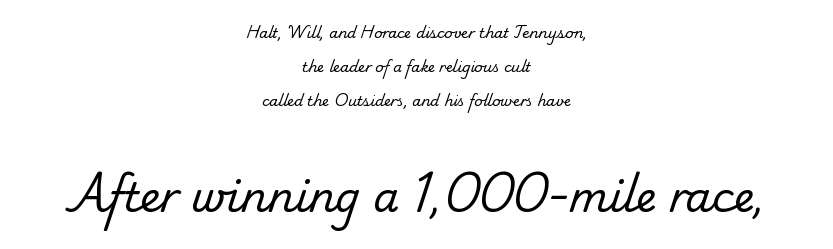
Q: Is the text bold? A: No.
Q: Is the typeface a serif or a sans-serif typeface? A: Serif.
Q: Is the text underlined? A: No.
Q: How is the paragraph aligned? A: Centered.
Q: Is the spacing between letters normal or unusually wide? A: Normal.
Q: Is the spacing between lines tight, normal or loose? A: Loose.
Q: Which block of text is set in a larger size, the first (top) or the second (bottom)? A: The second (bottom) one.
Q: Width (condensed, normal, or wide)? A: Normal.
Q: Stroke contrast? A: Low.
Q: x-height? A: Small.
Q: Monospaced? A: No.
